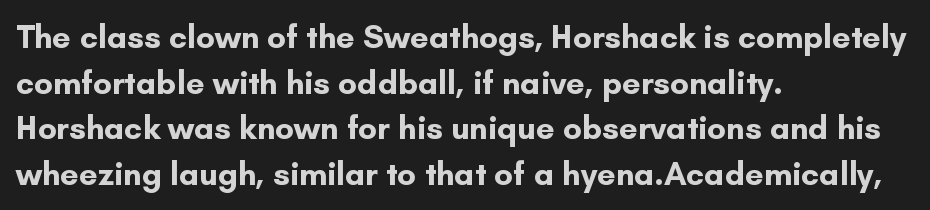
The image shows 33 px bold sans-serif type, upright; set left-aligned, normal line spacing (1.38x), normal letter spacing, not underlined; low stroke contrast and a small x-height.
